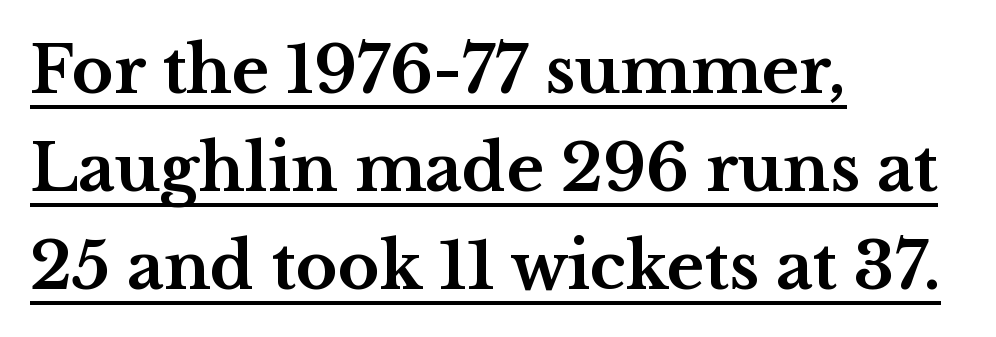
Q: Is the text bold? A: Yes.
Q: Is the text italic (slanted)? A: No, it is upright.
Q: Is the typeface a serif or a sans-serif typeface? A: Serif.
Q: Is the text underlined? A: Yes.
Q: How is the paragraph aligned? A: Left-aligned.
Q: Is the spacing between letters normal or unusually wide? A: Normal.
Q: Is the spacing between lines tight, normal or loose? A: Normal.
Q: Width (condensed, normal, or wide)? A: Wide.
Q: Stroke contrast? A: Medium.
Q: x-height? A: Medium.
Q: Monospaced? A: No.
